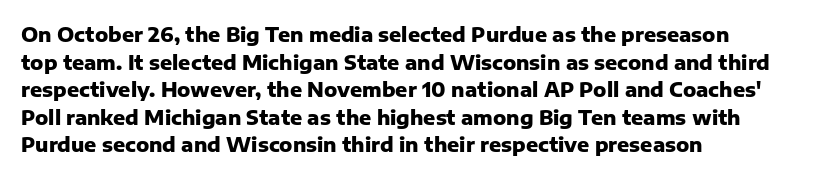
{"italic": "no", "bold": "yes", "underline": "no", "align": "left", "line_spacing": "normal", "line_spacing_ratio": 1.38, "letter_spacing": "normal", "letter_spacing_em": 0.0, "glyph_px": 20}
